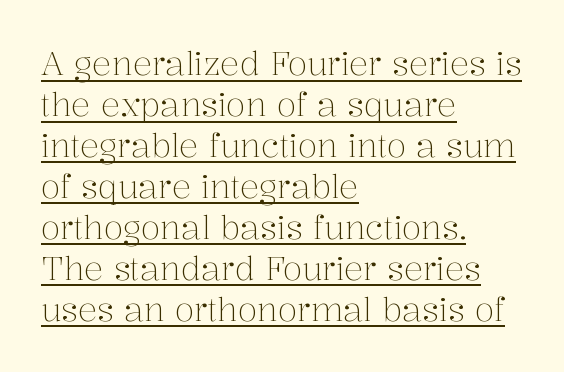
Q: Is the text bold? A: No.
Q: Is the text italic (slanted)? A: No, it is upright.
Q: Is the typeface a serif or a sans-serif typeface? A: Serif.
Q: Is the text underlined? A: Yes.
Q: How is the paragraph aligned? A: Left-aligned.
Q: Is the spacing between letters normal or unusually wide? A: Normal.
Q: Is the spacing between lines tight, normal or loose? A: Normal.
Q: Width (condensed, normal, or wide)? A: Normal.
Q: Stroke contrast? A: Medium.
Q: x-height? A: Medium.
Q: Monospaced? A: No.
